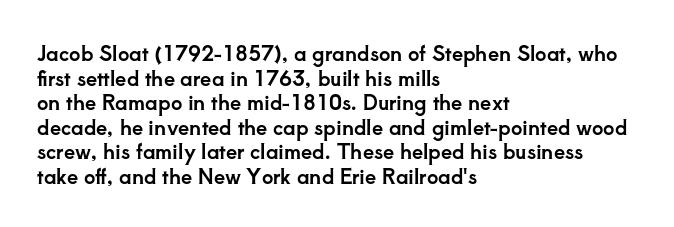
The image shows 20 px text type, upright; set left-aligned, line spacing 1.23x, normal letter spacing, not underlined.
